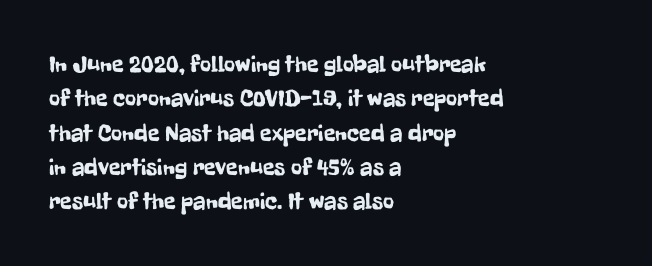
{"italic": "no", "underline": "no", "align": "left", "line_spacing": "normal", "line_spacing_ratio": 1.43, "letter_spacing": "normal", "letter_spacing_em": 0.0, "glyph_px": 24}
